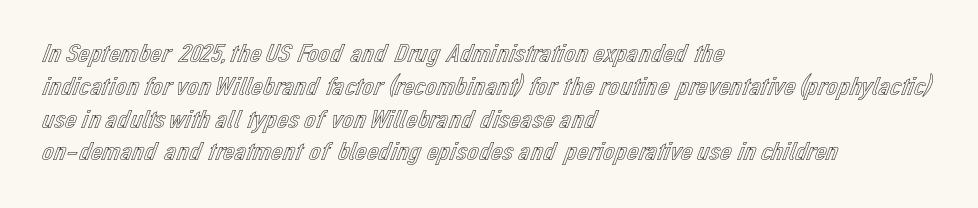
{"underline": "no", "align": "left", "line_spacing": "normal", "line_spacing_ratio": 1.26, "letter_spacing": "normal", "letter_spacing_em": 0.0, "glyph_px": 26}
